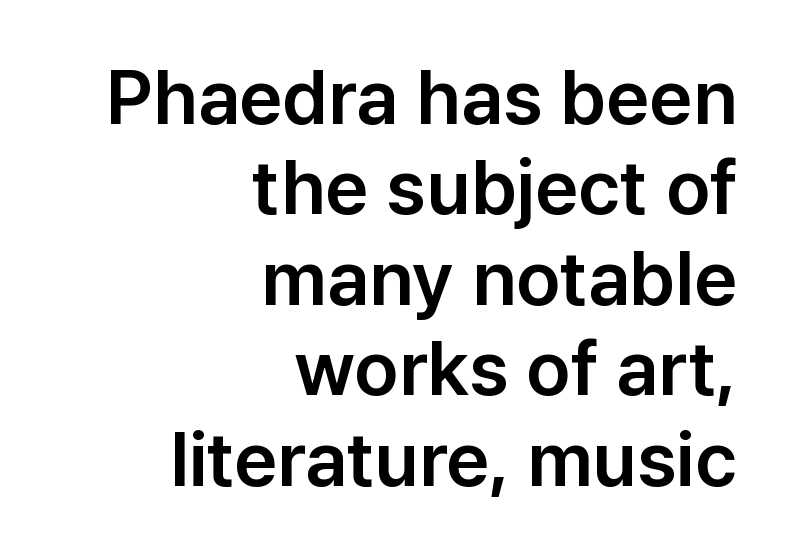
The image shows 76 px sans-serif type, upright; set right-aligned, line spacing 1.19x, normal letter spacing, not underlined; low stroke contrast and a medium x-height.
